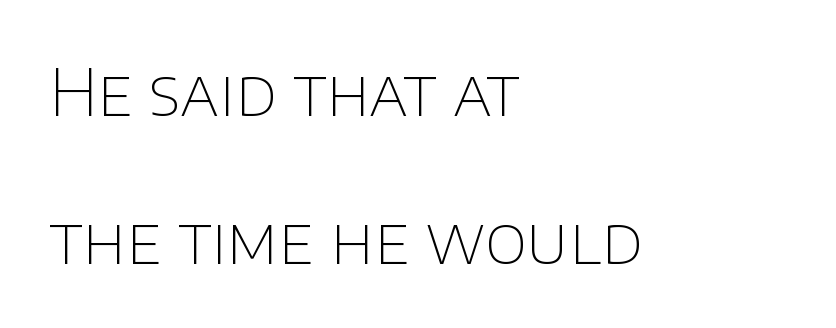
You could not count columns in this text — the font is proportionally spaced. Caption: standard tracking, unaltered. The strokes are not fattened; the text isn't bold. Layout note: lines flush left. Summary of vertical rhythm: relaxed, with wide interline spacing. If you drew a line through each stem, it would be perfectly vertical.
